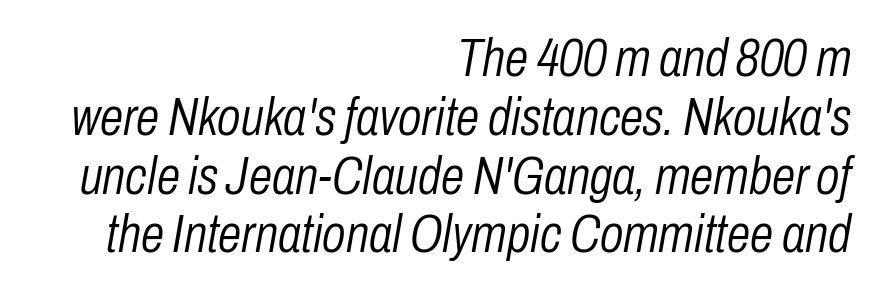
{"italic": "yes", "lean": "right", "slant_degrees": 10, "bold": "no", "weight": "light", "width": "condensed", "stroke_contrast": "low", "x_height": "medium", "monospaced": "no", "underline": "no", "align": "right", "line_spacing": "tight", "line_spacing_ratio": 1.11, "letter_spacing": "normal", "letter_spacing_em": 0.0, "glyph_px": 53}
